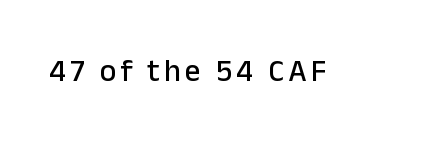
Do the characters align in a grid? No, the font is proportional. The baseline area is clear. The lettering holds an erect, upright posture throughout. Look at the bottom of the vertical strokes: they stop flat, with no serifs.
